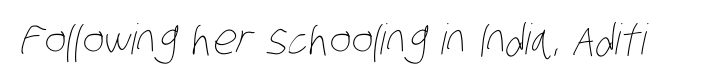
{"bold": "no", "weight": "thin", "width": "condensed", "stroke_contrast": "low", "x_height": "large", "monospaced": "no", "underline": "no", "letter_spacing": "normal", "letter_spacing_em": 0.0, "glyph_px": 42}
